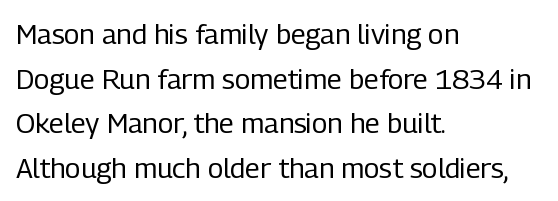
Q: Is the text bold? A: No.
Q: Is the text italic (slanted)? A: No, it is upright.
Q: Is the typeface a serif or a sans-serif typeface? A: Sans-serif.
Q: Is the text underlined? A: No.
Q: How is the paragraph aligned? A: Left-aligned.
Q: Is the spacing between letters normal or unusually wide? A: Normal.
Q: Is the spacing between lines tight, normal or loose? A: Normal.
Q: Width (condensed, normal, or wide)? A: Condensed.
Q: Stroke contrast? A: Low.
Q: x-height? A: Medium.
Q: Monospaced? A: No.
